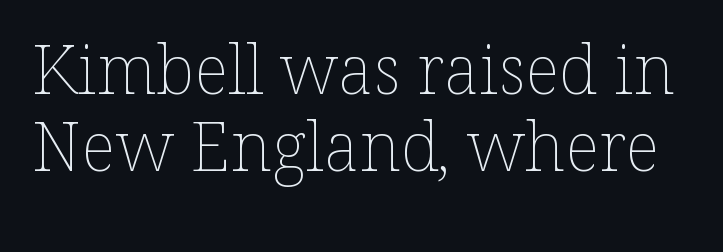
The image shows 68 px thin type, upright; set tight line spacing (1.13x), normal letter spacing, not underlined; low stroke contrast and a medium x-height.
